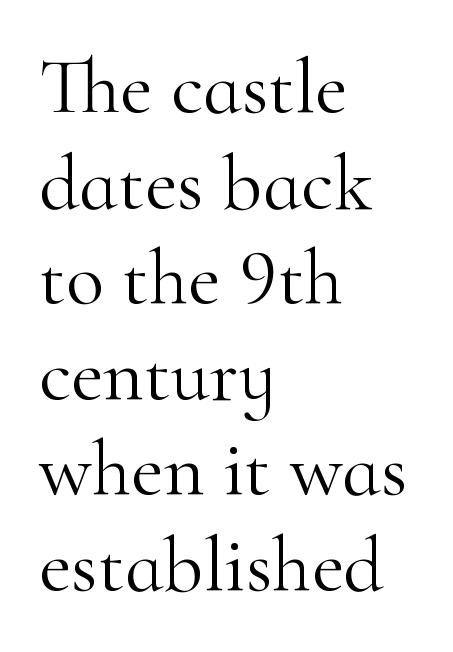
Q: Is the text bold? A: No.
Q: Is the text italic (slanted)? A: No, it is upright.
Q: Is the typeface a serif or a sans-serif typeface? A: Serif.
Q: Is the text underlined? A: No.
Q: How is the paragraph aligned? A: Left-aligned.
Q: Is the spacing between letters normal or unusually wide? A: Normal.
Q: Width (condensed, normal, or wide)? A: Normal.
Q: Stroke contrast? A: High.
Q: x-height? A: Small.
Q: Monospaced? A: No.
